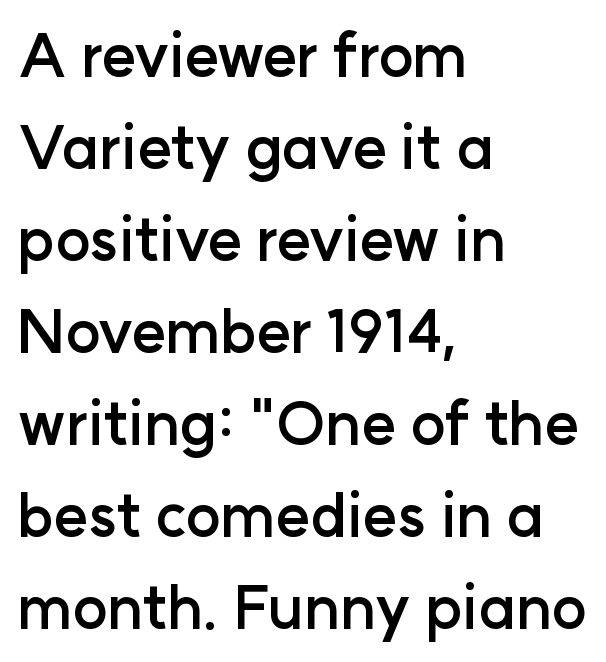
The letters stand upright; this is a roman face. This sample is left-justified, so line endings fall wherever the words run out. The rendering uses natural spacing where letterforms have individual widths. Letter spacing: default. Rows of type keep a routine distance in the vertical direction.
